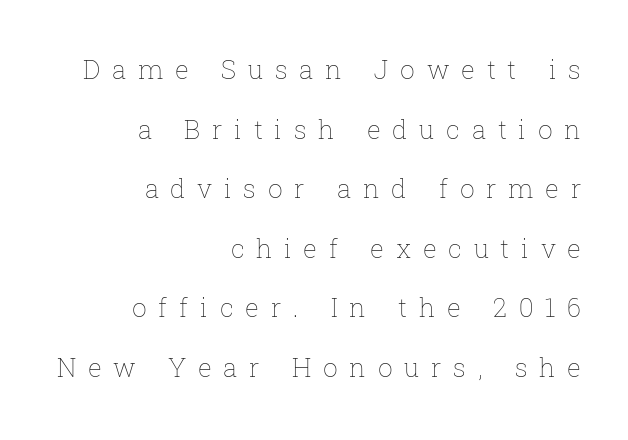
Q: Is the text bold? A: No.
Q: Is the text italic (slanted)? A: No, it is upright.
Q: Is the text underlined? A: No.
Q: How is the paragraph aligned? A: Right-aligned.
Q: Is the spacing between letters normal or unusually wide? A: Unusually wide.
Q: Is the spacing between lines tight, normal or loose? A: Loose.
